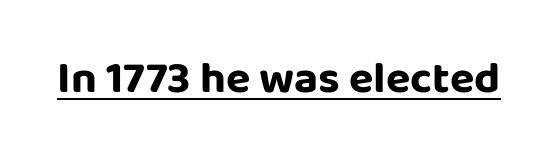
Q: Is the text bold? A: Yes.
Q: Is the text italic (slanted)? A: No, it is upright.
Q: Is the typeface a serif or a sans-serif typeface? A: Sans-serif.
Q: Is the text underlined? A: Yes.
Q: Is the spacing between letters normal or unusually wide? A: Normal.
Q: Width (condensed, normal, or wide)? A: Normal.
Q: Stroke contrast? A: Low.
Q: x-height? A: Large.
Q: Monospaced? A: No.
